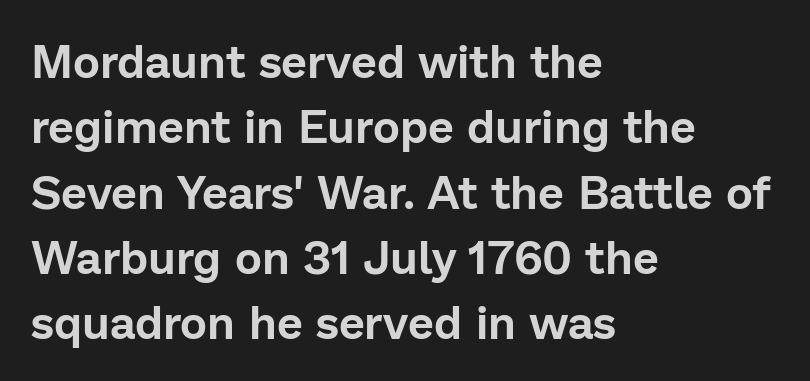
Q: Is the text italic (slanted)? A: No, it is upright.
Q: Is the typeface a serif or a sans-serif typeface? A: Sans-serif.
Q: Is the text underlined? A: No.
Q: How is the paragraph aligned? A: Left-aligned.
Q: Is the spacing between letters normal or unusually wide? A: Normal.
Q: Is the spacing between lines tight, normal or loose? A: Normal.
Q: Width (condensed, normal, or wide)? A: Normal.
Q: Stroke contrast? A: Low.
Q: x-height? A: Medium.
Q: Monospaced? A: No.
